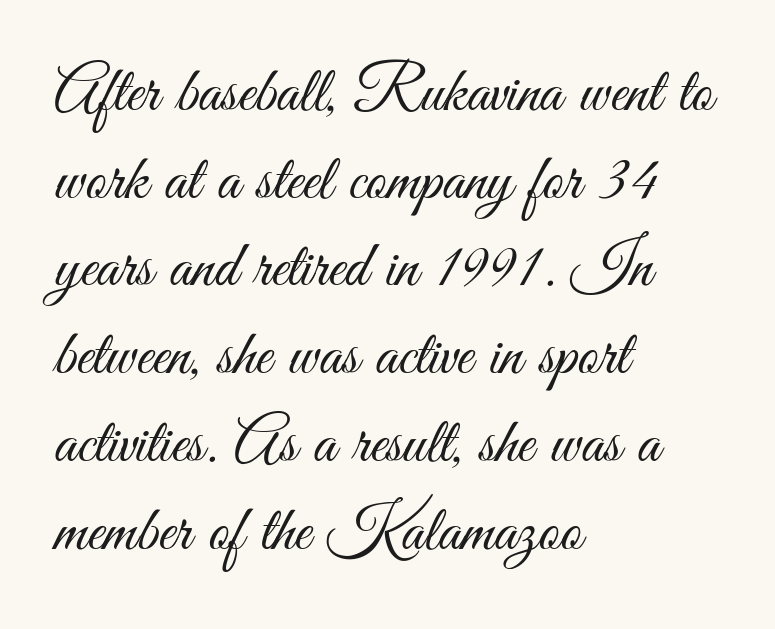
The text was rendered using a sans face with plain stroke endings. Regarding leading, the lines here are spaced in the standard way. Only glyphs here, with clear space below each row.
